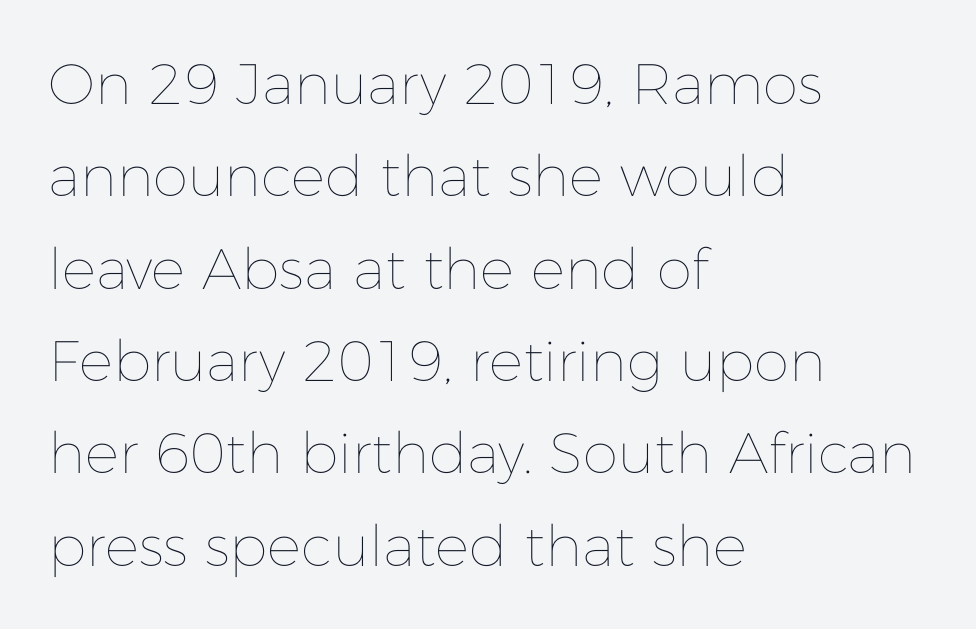
Ink coverage per letter is moderate at most. The compositor pushed each line to the left boundary. A typesetter would call this leading conventional body-copy spacing. The type sits square on the baseline with zero lean.
